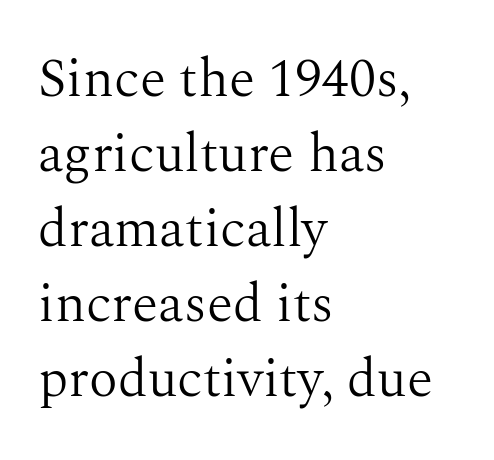
The image shows 54 px light serif type, upright; set left-aligned, normal line spacing (1.39x), normal letter spacing, not underlined; medium stroke contrast and a medium x-height.
